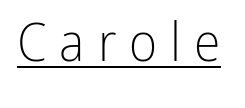
The image shows 54 px light, condensed sans-serif type, upright; set unusually wide letter spacing (+0.24 em), underlined; low stroke contrast and a medium x-height.
